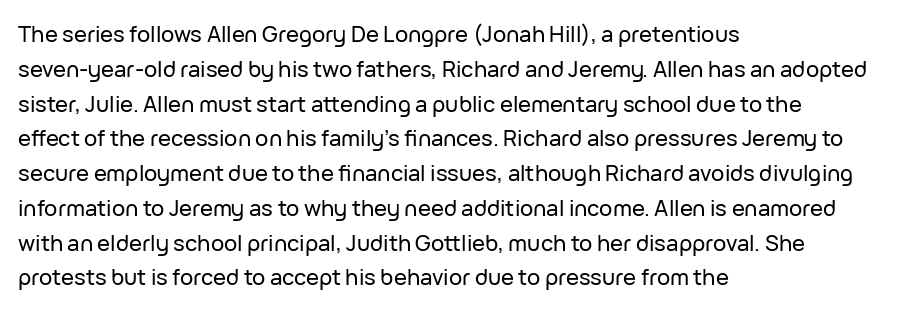
Q: Is the text italic (slanted)? A: No, it is upright.
Q: Is the text underlined? A: No.
Q: How is the paragraph aligned? A: Left-aligned.
Q: Is the spacing between letters normal or unusually wide? A: Normal.
Q: Is the spacing between lines tight, normal or loose? A: Normal.
